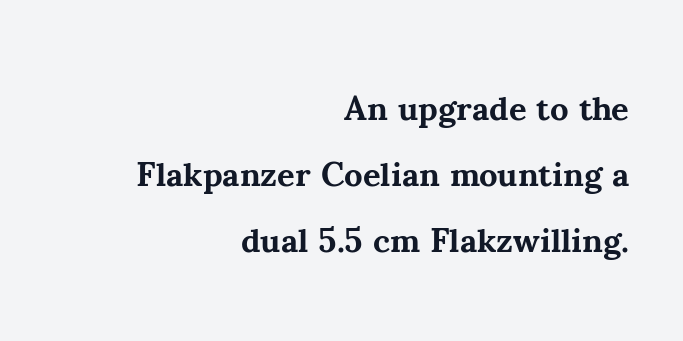
Honestly, the letter spacing is just normal — you wouldn't notice it. Each new line begins a long way beneath the previous one. Each line ends at the same right margin while the left side varies. This is roman type, the default non-slanted kind. A typesetter would call this proportional, since set widths differ per character. Yep, those are serifs on the letters.
